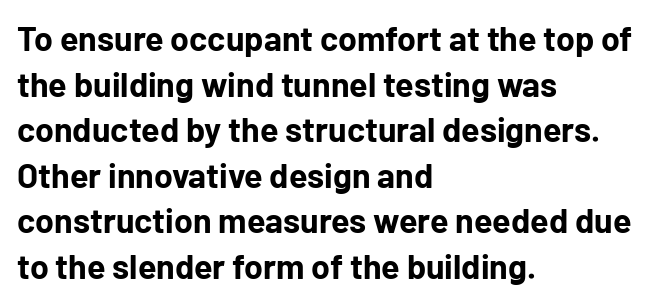
{"serif": "no", "italic": "no", "bold": "yes", "weight": "bold", "width": "normal", "stroke_contrast": "low", "x_height": "medium", "monospaced": "no", "underline": "no", "align": "left", "line_spacing": "normal", "line_spacing_ratio": 1.34, "letter_spacing": "normal", "letter_spacing_em": 0.0, "glyph_px": 34}
